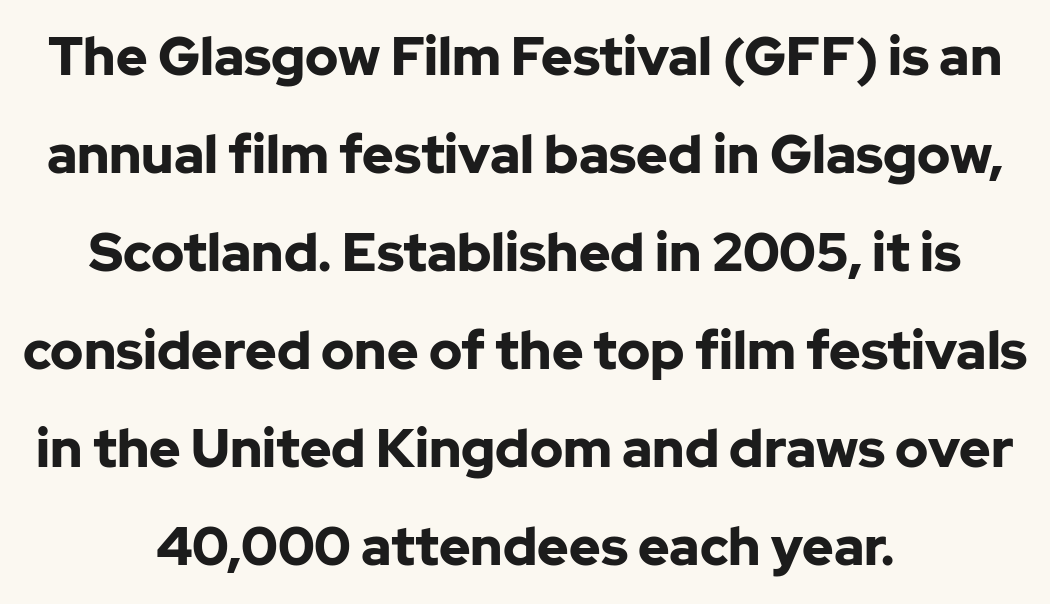
{"serif": "no", "italic": "no", "bold": "yes", "weight": "bold", "width": "normal", "stroke_contrast": "low", "x_height": "medium", "monospaced": "no", "underline": "no", "align": "center", "line_spacing_ratio": 1.85, "letter_spacing": "normal", "letter_spacing_em": 0.0, "glyph_px": 53}
